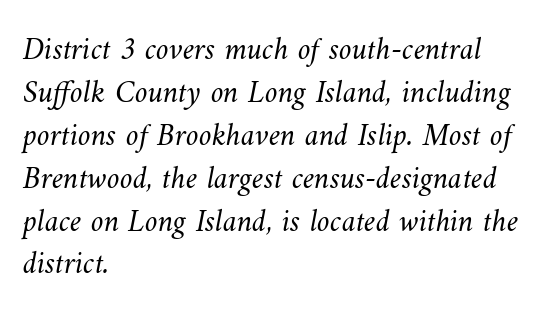
Observe the ordinary spacing: letters are neighbours, not strangers. Heft: none added — not bold. Glance below the letters and you will spot only blank space. The lines sit at an ordinary, default distance from one another.
